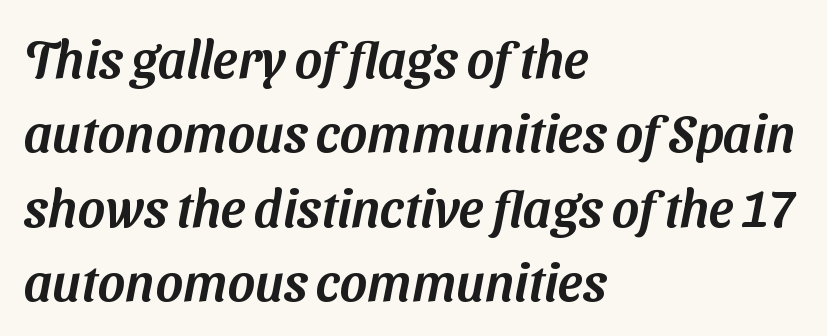
{"serif": "no", "width": "normal", "stroke_contrast": "medium", "x_height": "medium", "monospaced": "no", "underline": "no", "align": "left", "line_spacing": "normal", "line_spacing_ratio": 1.43, "letter_spacing": "normal", "letter_spacing_em": 0.0, "glyph_px": 52}
